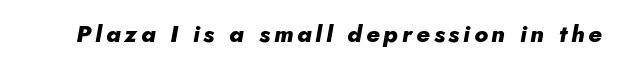
{"italic": "yes", "lean": "right", "slant_degrees": 10, "bold": "yes", "underline": "no", "glyph_px": 24}
